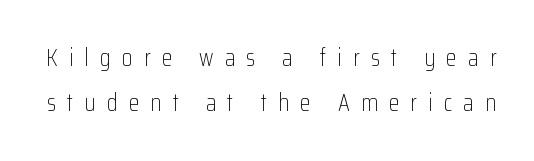
{"italic": "no", "bold": "no", "underline": "no", "line_spacing_ratio": 1.89, "letter_spacing": "wide", "letter_spacing_em": 0.47, "glyph_px": 24}
